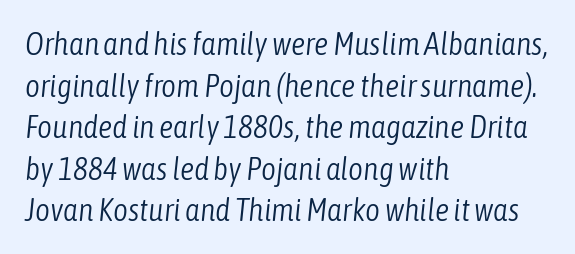
In terms of letterspacing, this is plain default setting. It's the slanting kind of type. The vertical gap from one line to the next is medium. Underline: absent. These lines are rendered in a variable-pitch font. Leftover space on each line is placed entirely after the last word.
